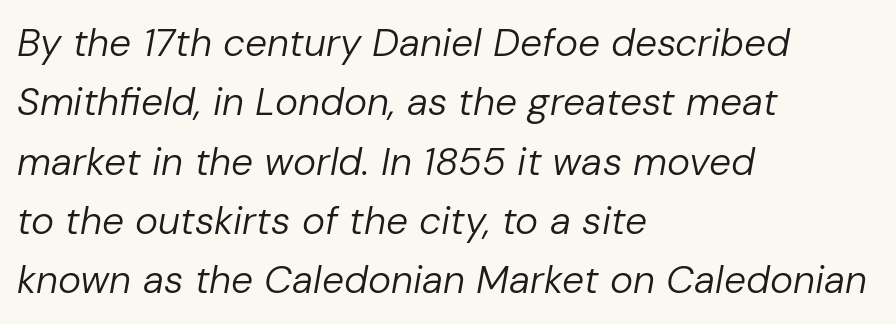
{"italic": "yes", "lean": "right", "slant_degrees": 10, "bold": "no", "weight": "regular", "width": "normal", "stroke_contrast": "low", "x_height": "medium", "monospaced": "no", "underline": "no", "align": "left", "line_spacing": "normal", "line_spacing_ratio": 1.52, "letter_spacing": "normal", "letter_spacing_em": 0.0, "glyph_px": 39}
